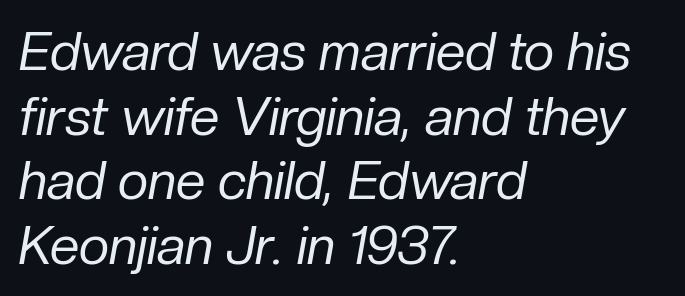
The image shows 53 px regular-weight type, italic (leaning right); set left-aligned, line spacing 1.22x, normal letter spacing, not underlined; low stroke contrast and a medium x-height.
